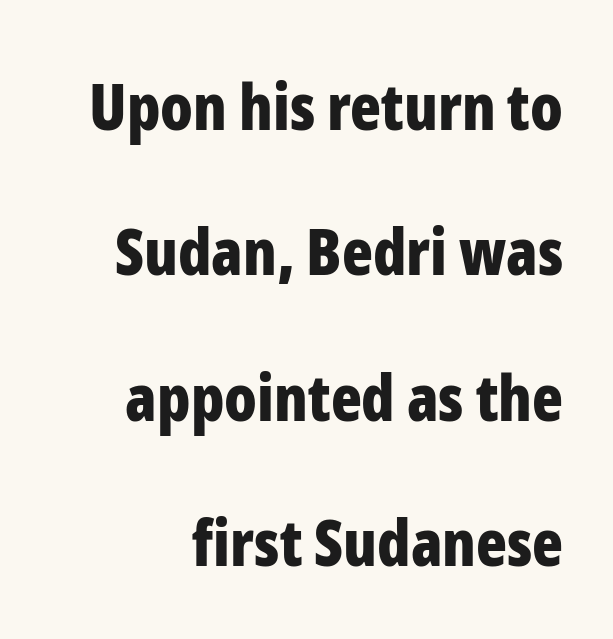
The image shows 64 px bold, condensed sans-serif type, upright; set loose line spacing (2.27x), normal letter spacing, not underlined; low stroke contrast and a medium x-height.
